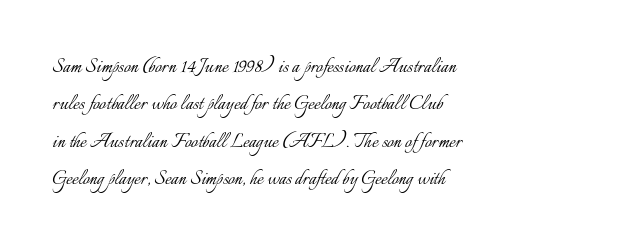
Q: Is the text bold? A: No.
Q: Is the text italic (slanted)? A: Yes.
Q: Is the text underlined? A: No.
Q: How is the paragraph aligned? A: Left-aligned.
Q: Is the spacing between letters normal or unusually wide? A: Normal.
Q: Is the spacing between lines tight, normal or loose? A: Normal.
